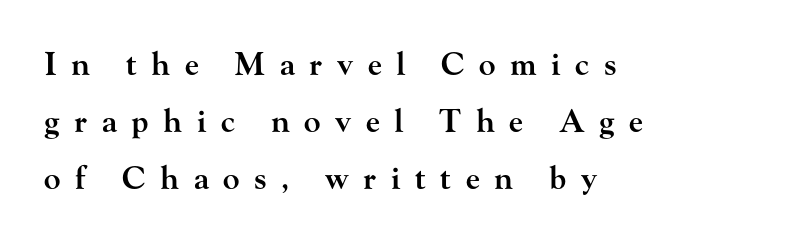
{"serif": "yes", "italic": "no", "bold": "semi", "weight": "semibold", "width": "wide", "stroke_contrast": "high", "x_height": "small", "monospaced": "no", "underline": "no", "align": "left", "line_spacing_ratio": 1.84, "letter_spacing": "wide", "letter_spacing_em": 0.47, "glyph_px": 31}
